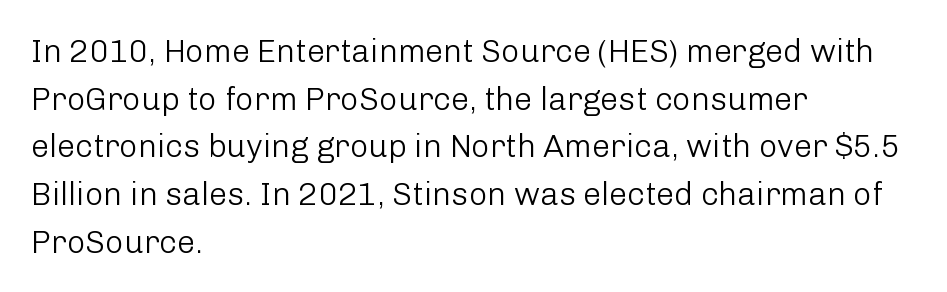
A typesetter would mark this as roman, not italic. One-word summary of the alignment: left. Default kerning and tracking; the words read as compact shapes. Each new line begins a customary step beneath the previous one. Typographically, this falls in the sans-serif category. Here the designer chose a conventional face with non-uniform glyph widths.
